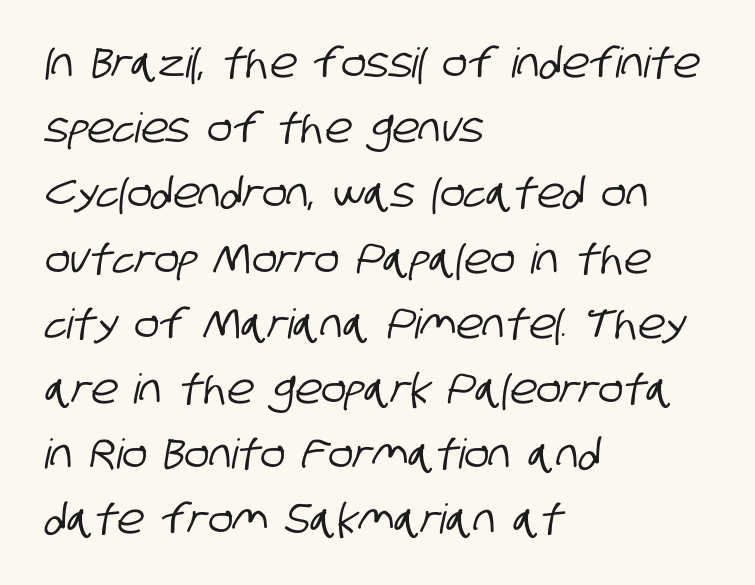
Q: Is the typeface a serif or a sans-serif typeface? A: Sans-serif.
Q: Is the text underlined? A: No.
Q: How is the paragraph aligned? A: Left-aligned.
Q: Is the spacing between letters normal or unusually wide? A: Normal.
Q: Is the spacing between lines tight, normal or loose? A: Normal.
Q: Width (condensed, normal, or wide)? A: Condensed.
Q: Stroke contrast? A: Low.
Q: x-height? A: Large.
Q: Monospaced? A: No.
